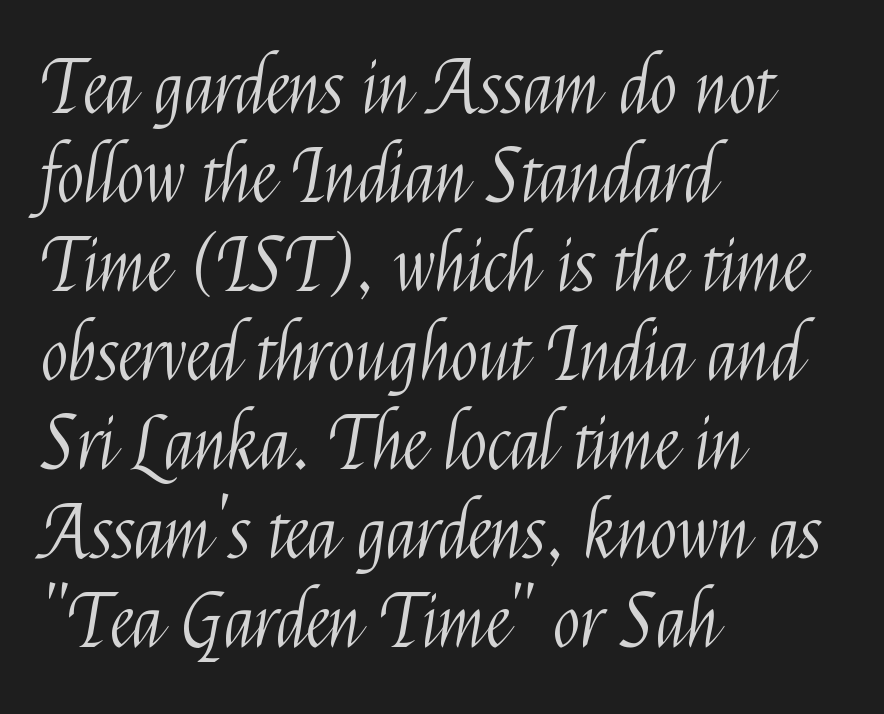
The image shows 73 px light, condensed sans-serif type; set left-aligned, line spacing 1.22x, normal letter spacing, not underlined; medium stroke contrast and a medium x-height.
